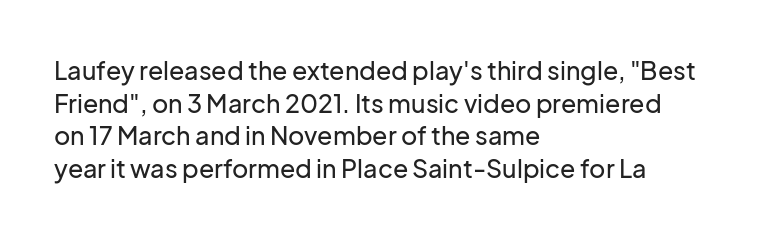
Q: Is the text italic (slanted)? A: No, it is upright.
Q: Is the text underlined? A: No.
Q: How is the paragraph aligned? A: Left-aligned.
Q: Is the spacing between letters normal or unusually wide? A: Normal.
Q: Is the spacing between lines tight, normal or loose? A: Normal.
